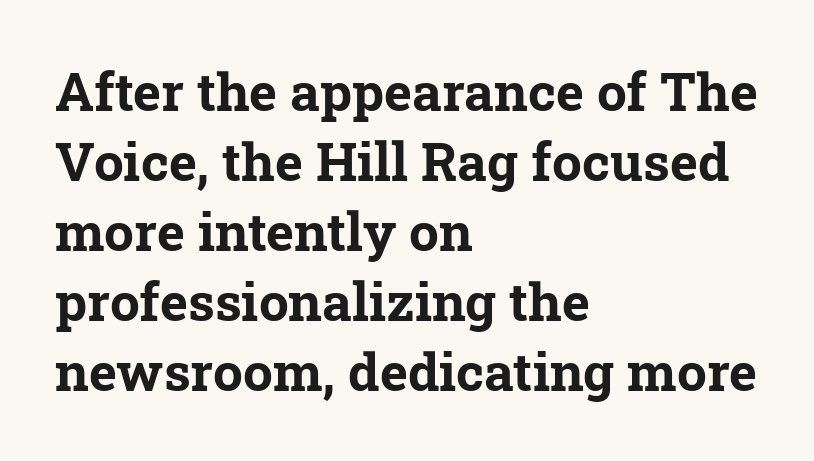
Q: Is the text bold? A: Yes.
Q: Is the typeface a serif or a sans-serif typeface? A: Serif.
Q: Is the text underlined? A: No.
Q: How is the paragraph aligned? A: Left-aligned.
Q: Is the spacing between letters normal or unusually wide? A: Normal.
Q: Is the spacing between lines tight, normal or loose? A: Normal.
Q: Width (condensed, normal, or wide)? A: Normal.
Q: Stroke contrast? A: Low.
Q: x-height? A: Medium.
Q: Monospaced? A: No.
